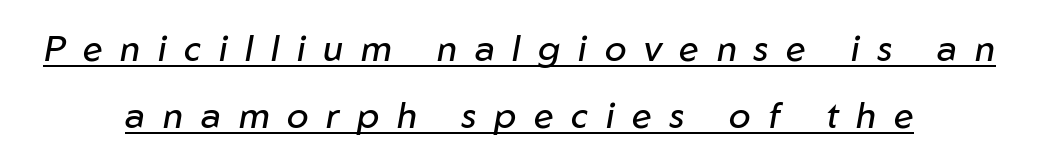
The rendering uses natural spacing where letterforms have individual widths. The face used here is rendered with a markedly widened letterfit. Is the type slanted? Yes — the strokes lean at a clear angle. The typeface has the unassuming heft of standard copy or less. A student would call this center alignment; a typographer would say set centered. Honestly, the underline is the first thing you notice here.
